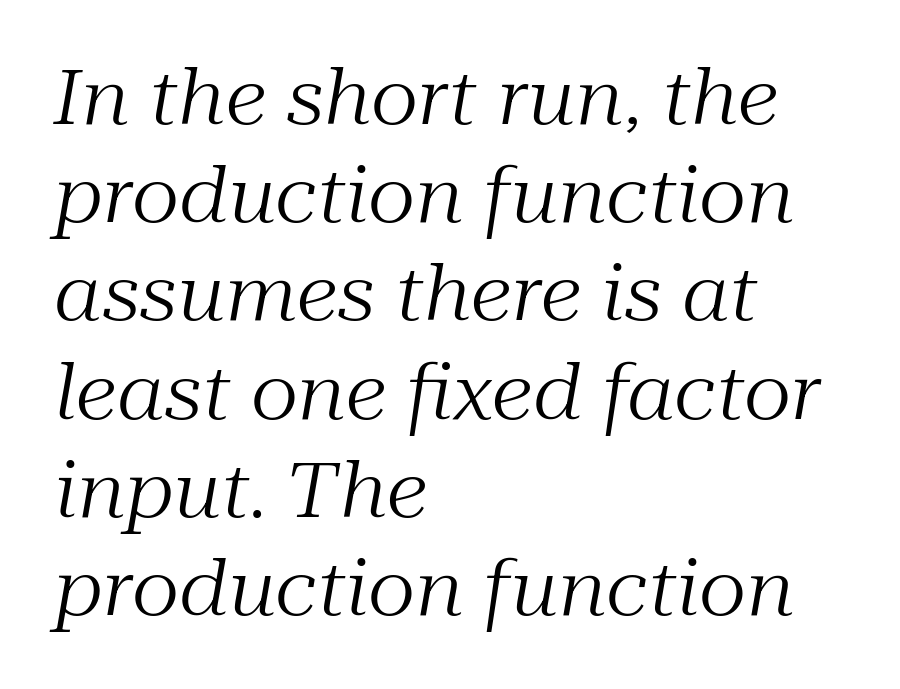
{"serif": "yes", "italic": "yes", "lean": "right", "slant_degrees": 10, "bold": "no", "weight": "regular", "width": "normal", "stroke_contrast": "medium", "x_height": "medium", "monospaced": "no", "underline": "no", "align": "left", "line_spacing": "normal", "line_spacing_ratio": 1.31, "letter_spacing": "normal", "letter_spacing_em": 0.0, "glyph_px": 75}
